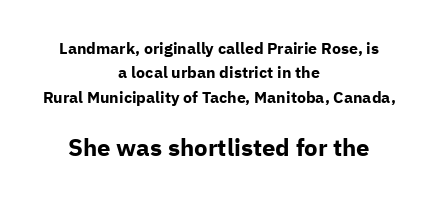
{"italic": "no", "bold": "yes", "underline": "no", "align": "center", "line_spacing": "normal", "line_spacing_ratio": 1.53, "letter_spacing": "normal", "letter_spacing_em": 0.0, "larger_block": "second", "size_ratio": 1.5, "glyph_px": 24}
